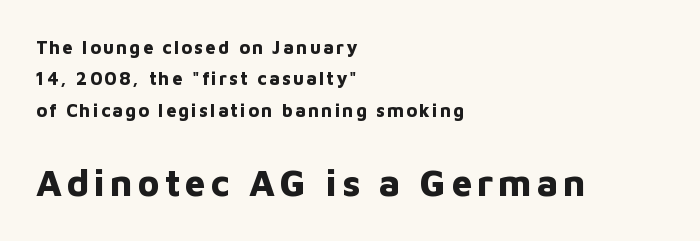
Q: Is the text bold? A: Yes.
Q: Is the text italic (slanted)? A: No, it is upright.
Q: Is the typeface a serif or a sans-serif typeface? A: Sans-serif.
Q: Is the text underlined? A: No.
Q: How is the paragraph aligned? A: Left-aligned.
Q: Which block of text is set in a larger size, the first (top) or the second (bottom)? A: The second (bottom) one.
Q: Width (condensed, normal, or wide)? A: Normal.
Q: Stroke contrast? A: Low.
Q: x-height? A: Medium.
Q: Monospaced? A: No.
